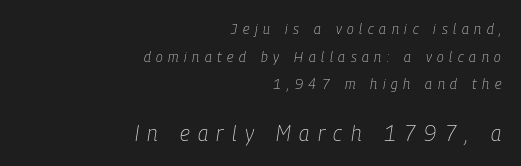
{"italic": "yes", "lean": "right", "slant_degrees": 9, "bold": "no", "underline": "no", "align": "right", "line_spacing": "loose", "line_spacing_ratio": 1.97, "letter_spacing": "wide", "letter_spacing_em": 0.4, "larger_block": "second", "size_ratio": 1.5, "glyph_px": 21}
